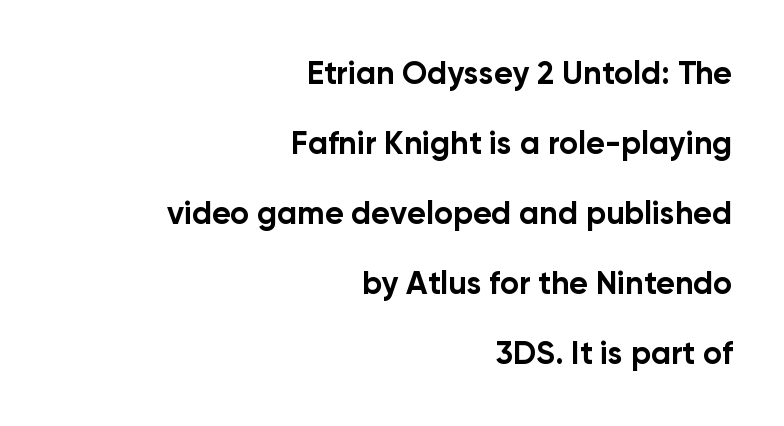
The image shows 32 px bold sans-serif type, upright; set right-aligned, loose line spacing (2.19x), normal letter spacing, not underlined; low stroke contrast and a medium x-height.
